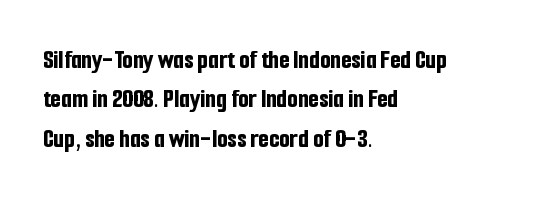
Q: Is the text bold? A: Yes.
Q: Is the text italic (slanted)? A: No, it is upright.
Q: Is the text underlined? A: No.
Q: How is the paragraph aligned? A: Left-aligned.
Q: Is the spacing between letters normal or unusually wide? A: Normal.
Q: Is the spacing between lines tight, normal or loose? A: Normal.
